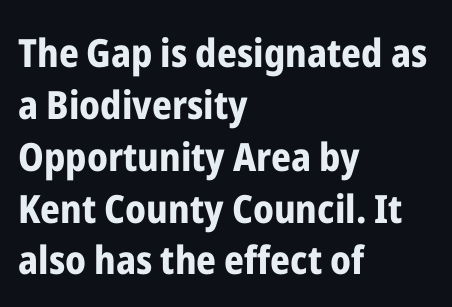
How are the letters spaced? Ordinarily, with no added tracking. I'd call this a sans setting — the letters go barefoot. Every row of glyphs begins at an identical x-position on the left. The sample has been set heavy, in full bold. A typesetter would mark this as roman, not italic.
